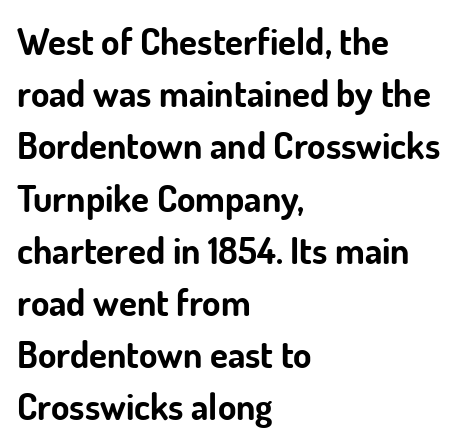
Typeset ragged right — the left edge is the straight one. Summary of vertical rhythm: regular, with standard interline spacing. You'd pick this weight for a headline — it's a proper bold. The string is rendered with underlining switched off. Grotesque or geometric, the face here clearly has no serifs.
